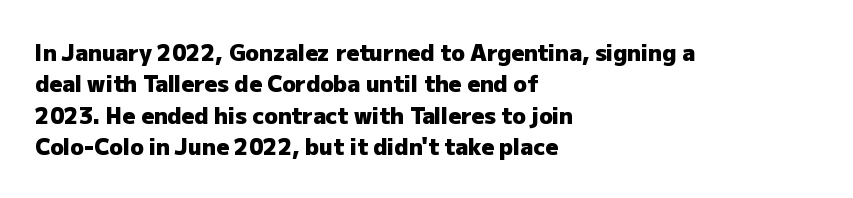
Q: Is the text bold? A: Yes.
Q: Is the text italic (slanted)? A: No, it is upright.
Q: Is the text underlined? A: No.
Q: How is the paragraph aligned? A: Left-aligned.
Q: Is the spacing between letters normal or unusually wide? A: Normal.
Q: Is the spacing between lines tight, normal or loose? A: Normal.
